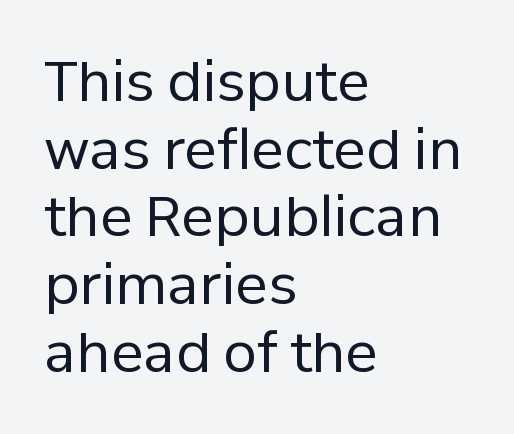
The image shows 55 px regular-weight sans-serif type, upright; set left-aligned, line spacing 1.23x, normal letter spacing, not underlined; low stroke contrast and a medium x-height.
